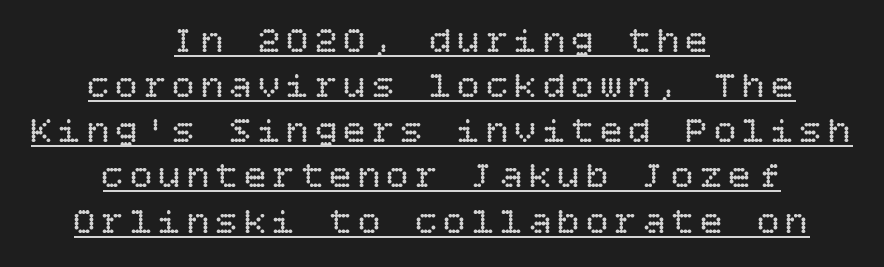
In CSS terms this would be text-align: center. Is there an underline? Yes — a line sits under the letters. Ordinary non-slanted type is in use. Each stroke keeps to a modest, everyday thickness or less.
